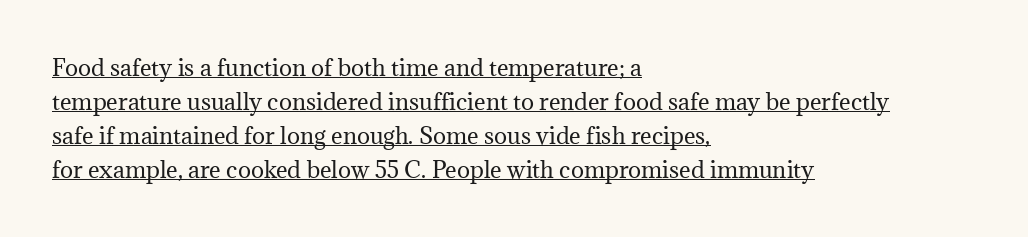
The image shows 22 px text type, upright; set left-aligned, normal line spacing (1.54x), normal letter spacing, underlined.
